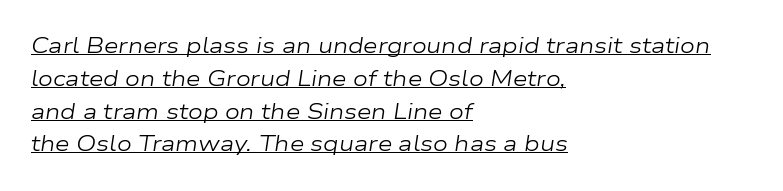
The designer left line spacing at the default. What stands out about the letter spacing? Nothing — it is the standard amount. The axis of the letterforms is tilted away from vertical. Notice how a bar underscores the lettering throughout. The typesetting does not lean heavy: it is not bold. This sample is left-justified, so line endings fall wherever the words run out.
